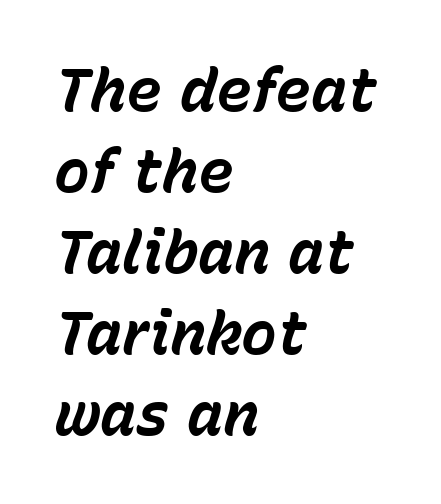
{"italic": "yes", "lean": "right", "slant_degrees": 15, "bold": "yes", "weight": "bold", "width": "normal", "stroke_contrast": "low", "x_height": "medium", "monospaced": "no", "underline": "no", "align": "left", "line_spacing": "normal", "line_spacing_ratio": 1.35, "letter_spacing": "normal", "letter_spacing_em": 0.0, "glyph_px": 60}
